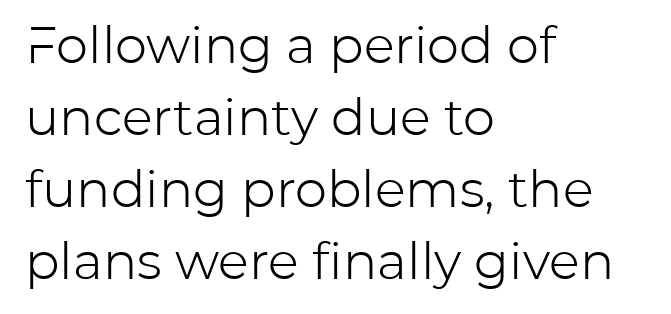
Q: Is the text bold? A: No.
Q: Is the text italic (slanted)? A: No, it is upright.
Q: Is the typeface a serif or a sans-serif typeface? A: Sans-serif.
Q: Is the text underlined? A: No.
Q: How is the paragraph aligned? A: Left-aligned.
Q: Is the spacing between letters normal or unusually wide? A: Normal.
Q: Is the spacing between lines tight, normal or loose? A: Normal.
Q: Width (condensed, normal, or wide)? A: Normal.
Q: Stroke contrast? A: Low.
Q: x-height? A: Medium.
Q: Monospaced? A: No.
